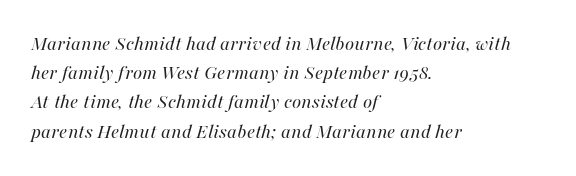
Q: Is the text bold? A: No.
Q: Is the text italic (slanted)? A: Yes, it leans right by about 16 degrees.
Q: Is the text underlined? A: No.
Q: How is the paragraph aligned? A: Left-aligned.
Q: Is the spacing between letters normal or unusually wide? A: Normal.
Q: Is the spacing between lines tight, normal or loose? A: Normal.
